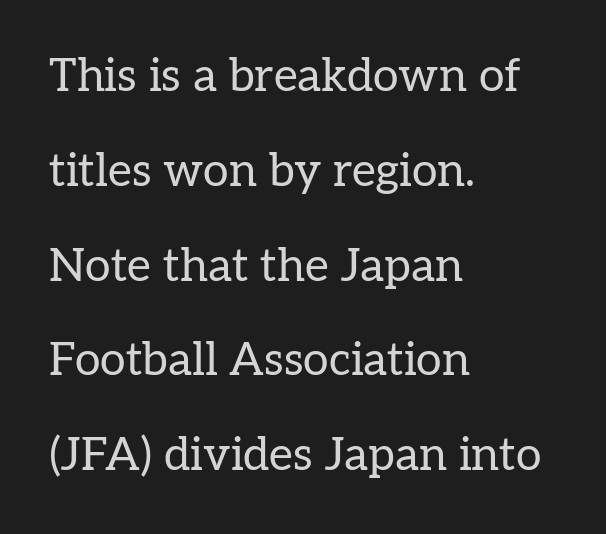
The image shows 46 px regular-weight serif type, upright; set left-aligned, loose line spacing (2.06x), normal letter spacing, not underlined; low stroke contrast and a medium x-height.
